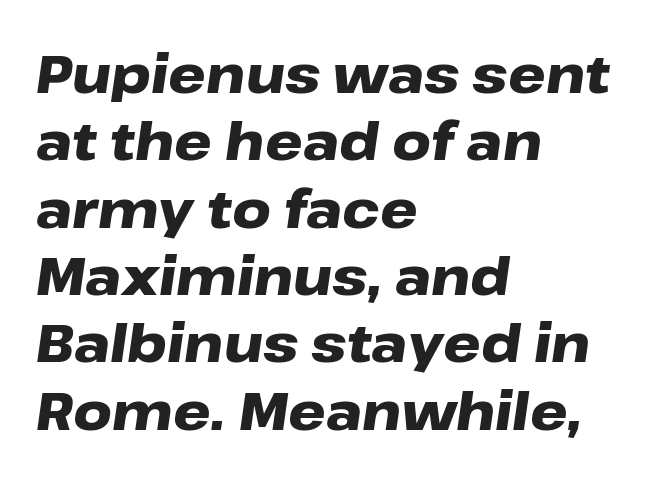
{"italic": "yes", "lean": "right", "slant_degrees": 8, "bold": "yes", "weight": "heavy", "width": "wide", "stroke_contrast": "low", "x_height": "medium", "monospaced": "no", "underline": "no", "align": "left", "line_spacing": "normal", "line_spacing_ratio": 1.27, "letter_spacing": "normal", "letter_spacing_em": 0.0, "glyph_px": 53}
